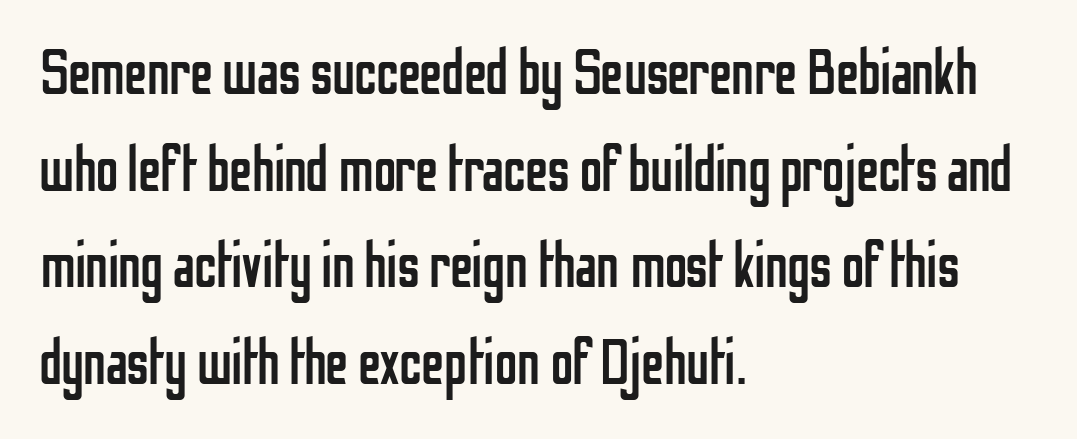
The image shows 64 px regular-weight, condensed sans-serif type, upright; set left-aligned, normal line spacing (1.51x), normal letter spacing, not underlined; low stroke contrast and a medium x-height.
